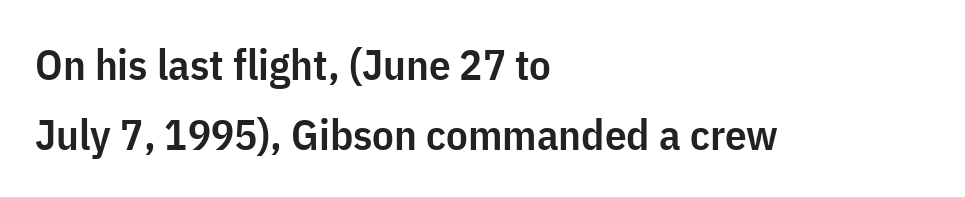
Q: Is the text bold? A: Semi-bold.
Q: Is the text italic (slanted)? A: No, it is upright.
Q: Is the typeface a serif or a sans-serif typeface? A: Sans-serif.
Q: Is the text underlined? A: No.
Q: How is the paragraph aligned? A: Left-aligned.
Q: Is the spacing between letters normal or unusually wide? A: Normal.
Q: Is the spacing between lines tight, normal or loose? A: Normal.
Q: Width (condensed, normal, or wide)? A: Condensed.
Q: Stroke contrast? A: Low.
Q: x-height? A: Medium.
Q: Monospaced? A: No.
